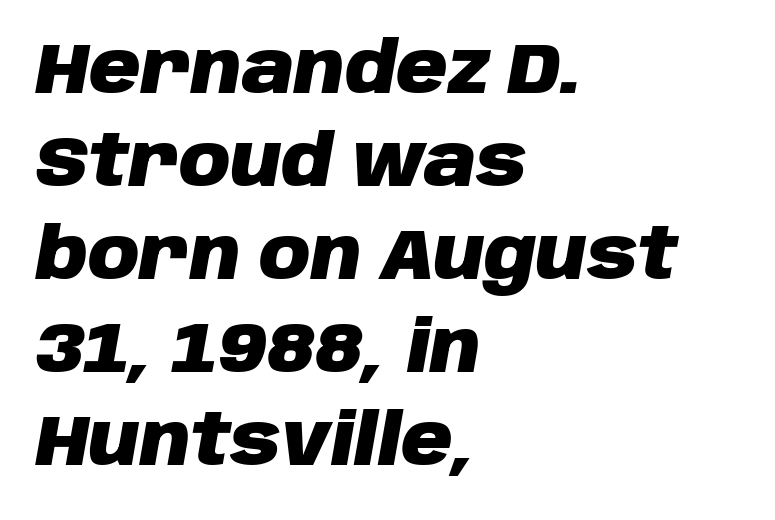
Unmarked baselines from the first word to the last. The letters advance in unequal steps, a hallmark of proportional type. Line starts are locked; line ends wander. Line spacing here is normal. Notice how thick the strokes are: this is what a full bold looks like.
